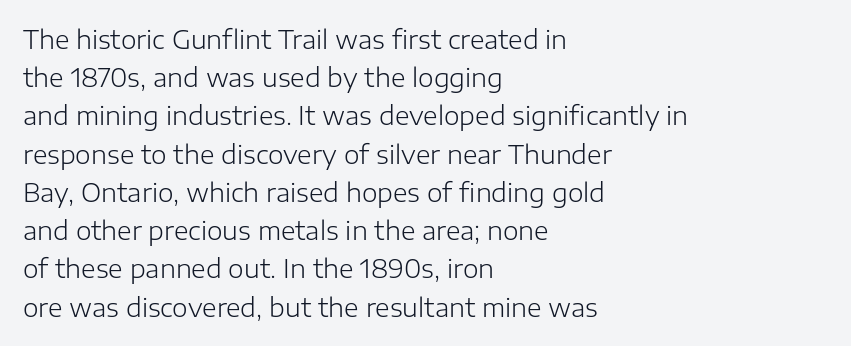
Q: Is the text bold? A: No.
Q: Is the text italic (slanted)? A: No, it is upright.
Q: Is the text underlined? A: No.
Q: How is the paragraph aligned? A: Left-aligned.
Q: Is the spacing between letters normal or unusually wide? A: Normal.
Q: Is the spacing between lines tight, normal or loose? A: Normal.
